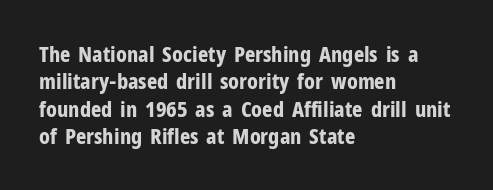
Q: Is the text bold? A: Yes.
Q: Is the text italic (slanted)? A: No, it is upright.
Q: Is the text underlined? A: No.
Q: How is the paragraph aligned? A: Left-aligned.
Q: Is the spacing between letters normal or unusually wide? A: Normal.
